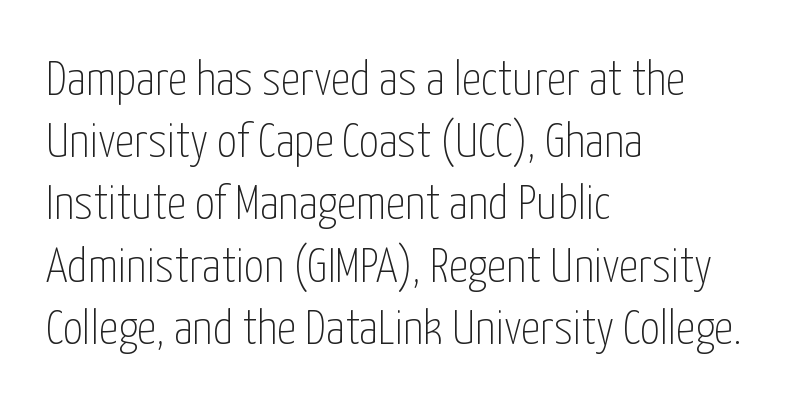
{"serif": "no", "italic": "no", "bold": "no", "weight": "thin", "width": "condensed", "stroke_contrast": "low", "x_height": "medium", "monospaced": "no", "underline": "no", "align": "left", "line_spacing": "normal", "line_spacing_ratio": 1.27, "letter_spacing": "normal", "letter_spacing_em": 0.0, "glyph_px": 49}
